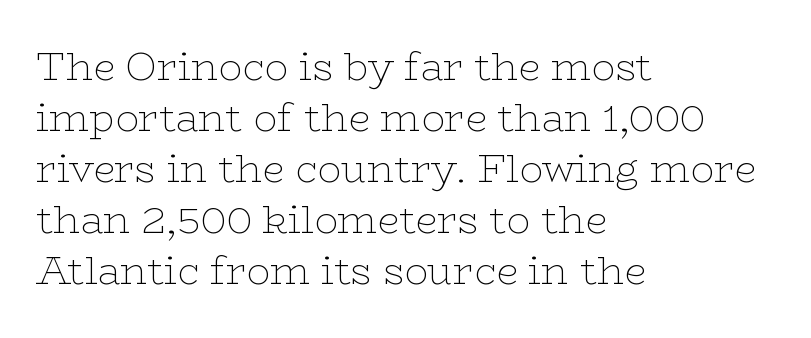
Each letter keeps its own natural width here, so spacing adapts to shape. Nothing heavy about these letters — not bold at all. Letterform terminals end in serifs throughout the passage. The ragged edge is on the right, which tells us the setting is flush left.
